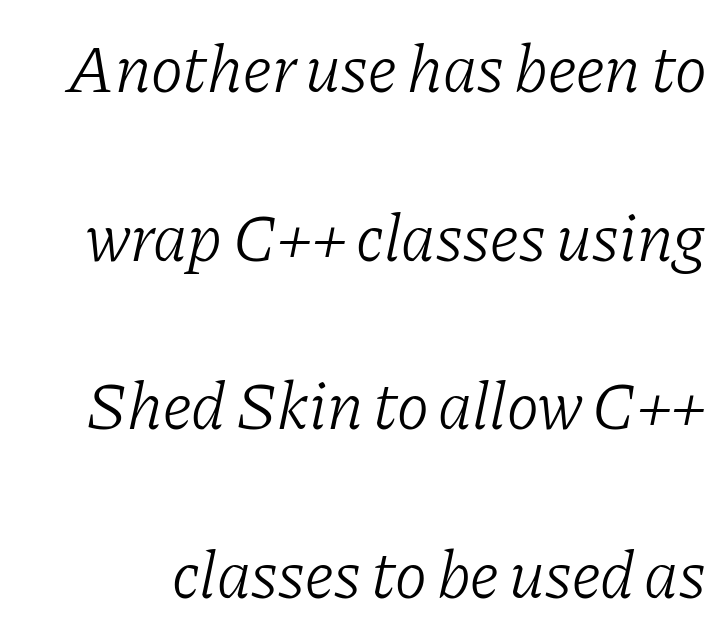
Q: Is the text bold? A: No.
Q: Is the text italic (slanted)? A: Yes, it leans right by about 11 degrees.
Q: Is the typeface a serif or a sans-serif typeface? A: Serif.
Q: Is the text underlined? A: No.
Q: Is the spacing between letters normal or unusually wide? A: Normal.
Q: Is the spacing between lines tight, normal or loose? A: Loose.
Q: Width (condensed, normal, or wide)? A: Normal.
Q: Stroke contrast? A: Low.
Q: x-height? A: Medium.
Q: Monospaced? A: No.
